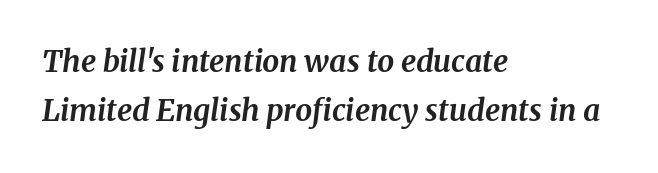
As a designer I'd log this as weight 700, bold. The face used here has a pronounced slope to its letters. Default kerning and tracking; the words read as compact shapes. Each line starts at the same left margin while the right side varies.
